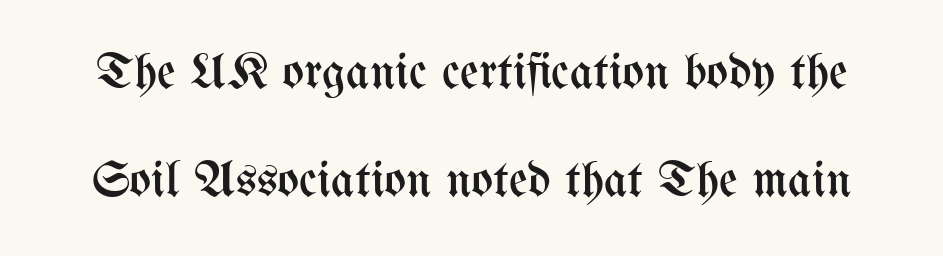
Q: Is the text bold? A: No.
Q: Is the text italic (slanted)? A: No, it is upright.
Q: Is the text underlined? A: No.
Q: Is the spacing between letters normal or unusually wide? A: Normal.
Q: Is the spacing between lines tight, normal or loose? A: Loose.
Q: Width (condensed, normal, or wide)? A: Condensed.
Q: Stroke contrast? A: Medium.
Q: x-height? A: Medium.
Q: Monospaced? A: No.
